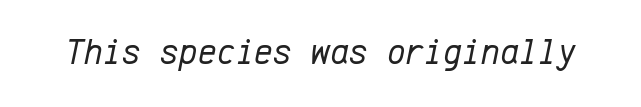
No letter is thick-stroked: the sample isn't bold. No extra tracking has been applied to these lines. Just letters on the line, the space beneath them empty. The passage shown leans; its letterforms are oblique.
